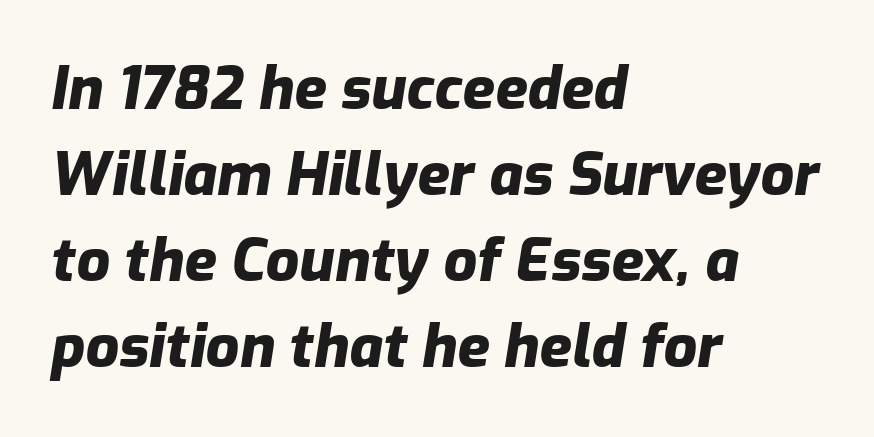
{"italic": "yes", "lean": "right", "slant_degrees": 9, "bold": "yes", "weight": "heavy", "width": "normal", "stroke_contrast": "low", "x_height": "medium", "monospaced": "no", "underline": "no", "align": "left", "line_spacing": "normal", "line_spacing_ratio": 1.46, "letter_spacing": "normal", "letter_spacing_em": 0.0, "glyph_px": 59}
